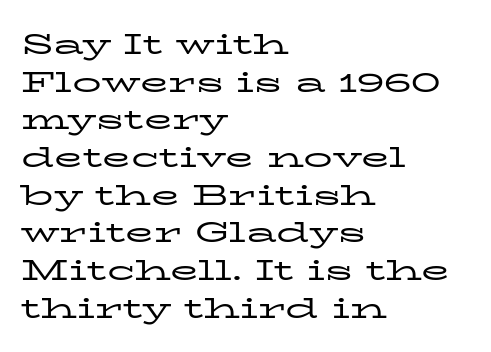
{"serif": "yes", "italic": "no", "bold": "no", "weight": "regular", "width": "wide", "stroke_contrast": "low", "x_height": "medium", "monospaced": "no", "underline": "no", "align": "left", "line_spacing": "normal", "line_spacing_ratio": 1.3, "letter_spacing": "normal", "letter_spacing_em": 0.0, "glyph_px": 29}
